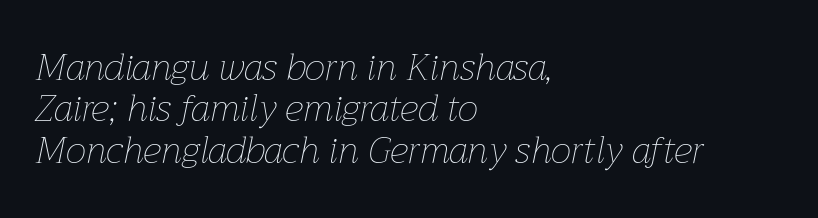
The image shows 37 px thin type, italic (leaning right); set left-aligned, tight line spacing (1.12x), normal letter spacing, not underlined; low stroke contrast and a medium x-height.
